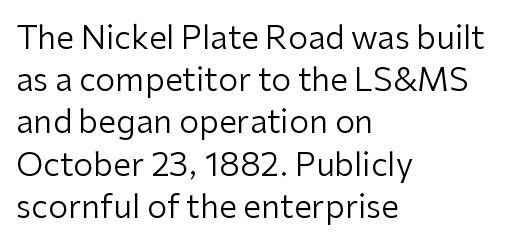
The image shows 32 px regular-weight sans-serif type, upright; set left-aligned, normal line spacing (1.32x), normal letter spacing, not underlined; low stroke contrast and a medium x-height.
